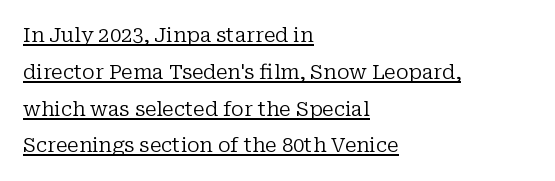
{"italic": "no", "bold": "no", "underline": "yes", "align": "left", "line_spacing_ratio": 1.84, "letter_spacing": "normal", "letter_spacing_em": 0.0, "glyph_px": 20}
